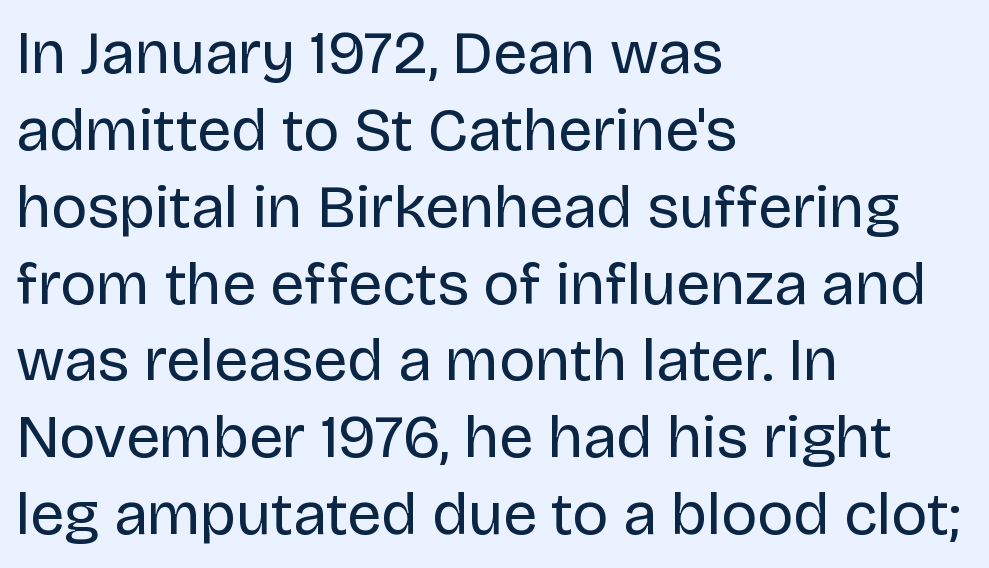
Q: Is the text bold? A: No.
Q: Is the text italic (slanted)? A: No, it is upright.
Q: Is the typeface a serif or a sans-serif typeface? A: Sans-serif.
Q: Is the text underlined? A: No.
Q: How is the paragraph aligned? A: Left-aligned.
Q: Is the spacing between letters normal or unusually wide? A: Normal.
Q: Is the spacing between lines tight, normal or loose? A: Normal.
Q: Width (condensed, normal, or wide)? A: Normal.
Q: Stroke contrast? A: Low.
Q: x-height? A: Large.
Q: Monospaced? A: No.
